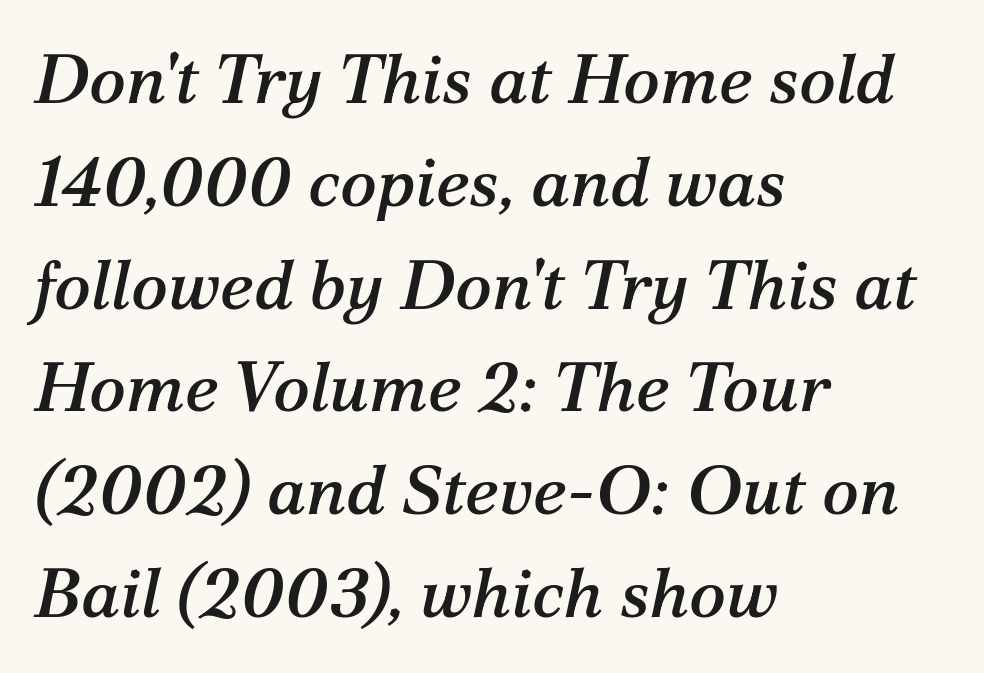
{"serif": "yes", "italic": "yes", "lean": "right", "slant_degrees": 12, "width": "normal", "stroke_contrast": "medium", "x_height": "medium", "monospaced": "no", "underline": "no", "align": "left", "line_spacing": "normal", "line_spacing_ratio": 1.49, "letter_spacing": "normal", "letter_spacing_em": 0.0, "glyph_px": 69}
